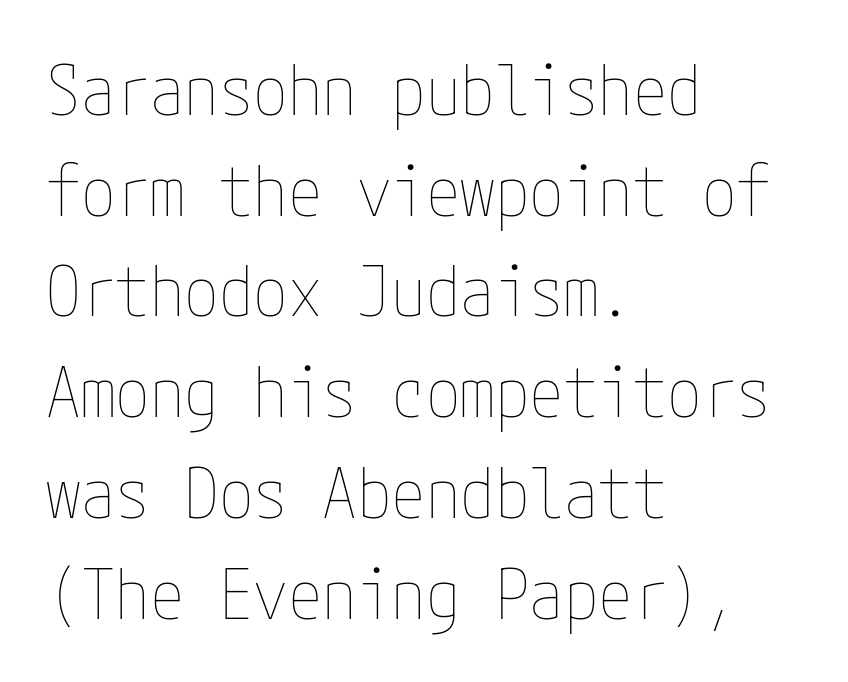
Style check: upright. Short and long lines alike share a common starting point at left. This is not heavy type; no bold has been used. The foot of each line stays bare and open. Whoever set this chose a conventional vertical rhythm.
